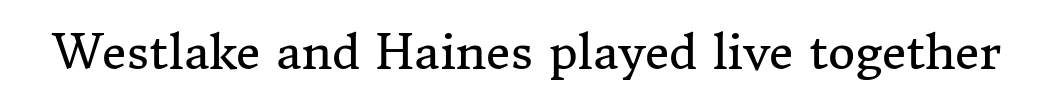
{"serif": "yes", "italic": "no", "bold": "no", "weight": "regular", "width": "normal", "stroke_contrast": "medium", "x_height": "medium", "monospaced": "no", "underline": "no", "letter_spacing": "normal", "letter_spacing_em": 0.0, "glyph_px": 47}
